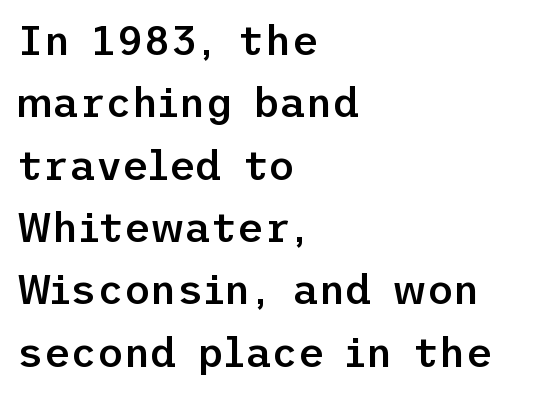
How are the letters spaced? Ordinarily, with no added tracking. Notice how the passage keeps a crisp vertical edge on the left only. Is there much room between lines? A standard amount, neither cramped nor airy. Classification — sans serif. Words float on clear page, feet unadorned. On the weight axis this lands at semibold, roughly 600.
